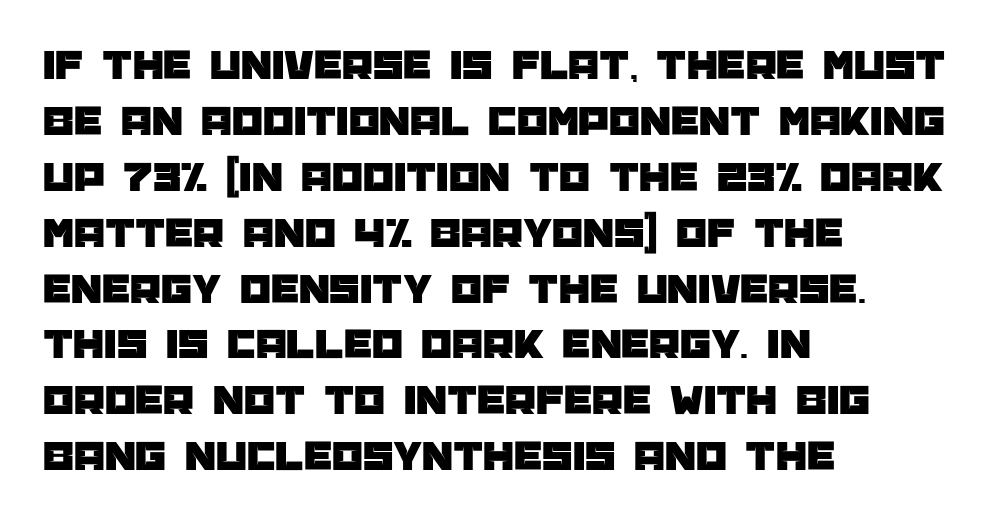
{"serif": "no", "italic": "no", "width": "normal", "stroke_contrast": "low", "x_height": "large", "monospaced": "no", "underline": "no", "align": "left", "line_spacing": "normal", "line_spacing_ratio": 1.27, "letter_spacing": "normal", "letter_spacing_em": 0.0, "glyph_px": 44}
